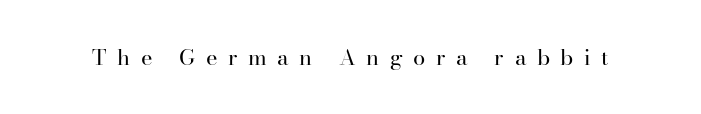
{"italic": "no", "bold": "no", "underline": "no", "letter_spacing": "wide", "letter_spacing_em": 0.48, "glyph_px": 22}
